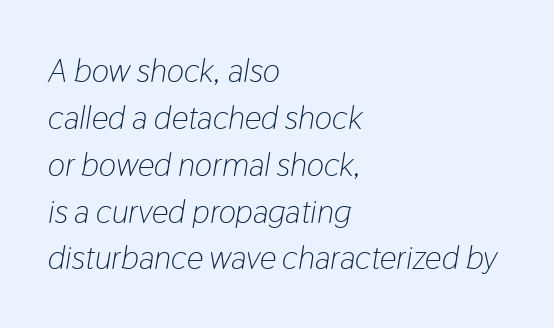
The image shows 33 px light, condensed type, italic (leaning right); set left-aligned, normal line spacing (1.42x), normal letter spacing, not underlined; low stroke contrast and a medium x-height.
